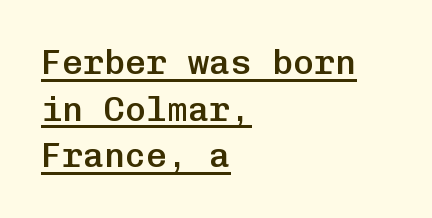
The image shows 35 px semibold sans-serif type, upright, monospaced; set left-aligned, normal line spacing (1.33x), normal letter spacing, underlined; low stroke contrast and a medium x-height.
